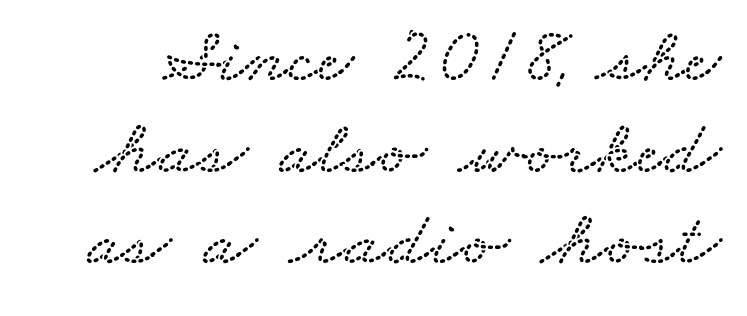
Q: Is the text underlined? A: No.
Q: Is the spacing between letters normal or unusually wide? A: Normal.
Q: Width (condensed, normal, or wide)? A: Wide.
Q: Stroke contrast? A: Low.
Q: x-height? A: Small.
Q: Monospaced? A: No.
